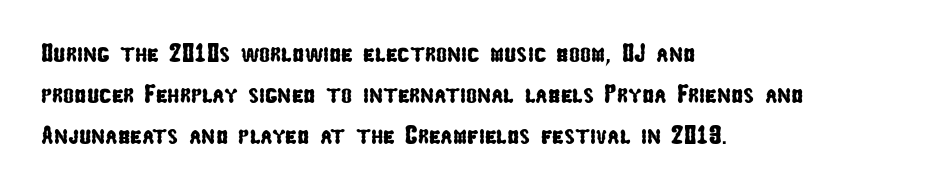
The image shows 26 px text type; set left-aligned, normal line spacing (1.58x), normal letter spacing, not underlined.
